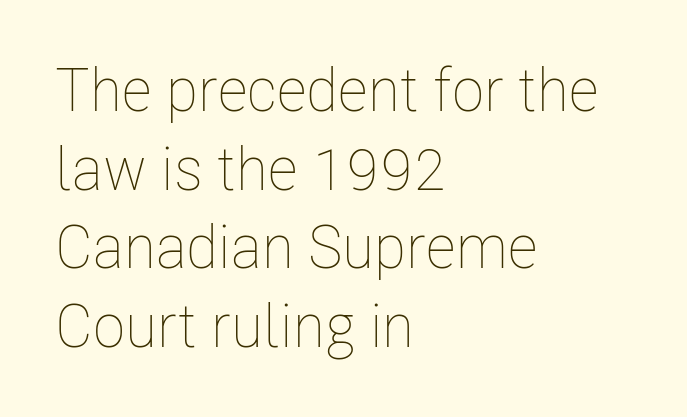
Decoration check: the copy has no underline. The letters advance in unequal steps, a hallmark of proportional type. No extra ink here — the face is not bold. The lines in this sample share a left origin and differ only in where they stop.
